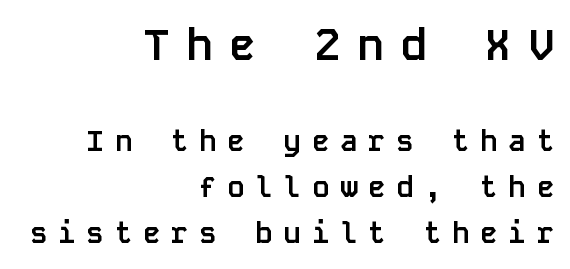
Posture: straight, roman, zero tilt. The passage shown is not underscored anywhere. In terms of leading, this rendering sits right in the middle. Every character here occupies the same horizontal width, giving the sample a typewriter-like rhythm.
